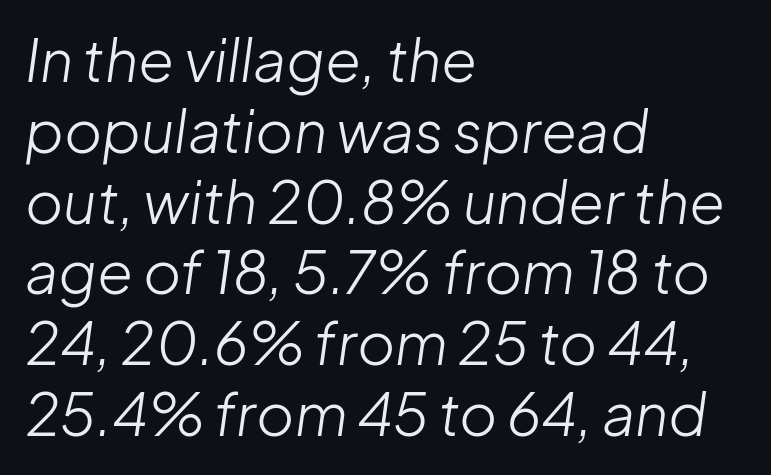
Inter-character spacing is left at the font's built-in metrics. Posture: slanted. The font sits on the lighter half of the weight spectrum, regular included. A bare baseline throughout the passage.
